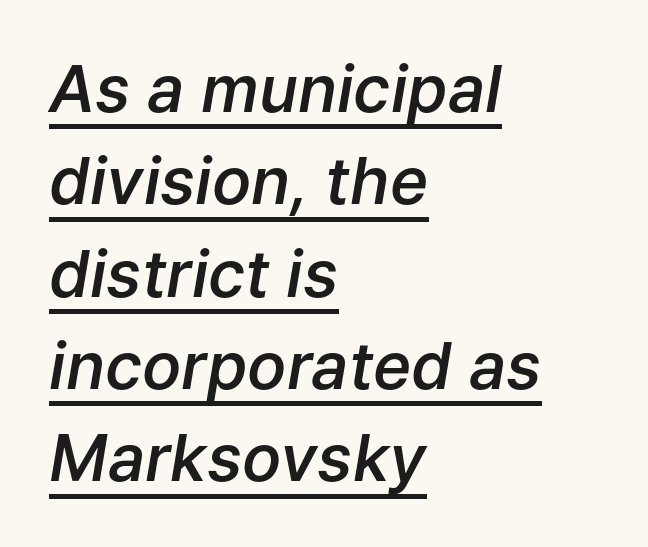
{"italic": "yes", "lean": "right", "slant_degrees": 9, "bold": "semi", "weight": "semibold", "width": "normal", "stroke_contrast": "low", "x_height": "medium", "monospaced": "no", "underline": "yes", "align": "left", "line_spacing": "normal", "line_spacing_ratio": 1.42, "letter_spacing": "normal", "letter_spacing_em": 0.0, "glyph_px": 65}
